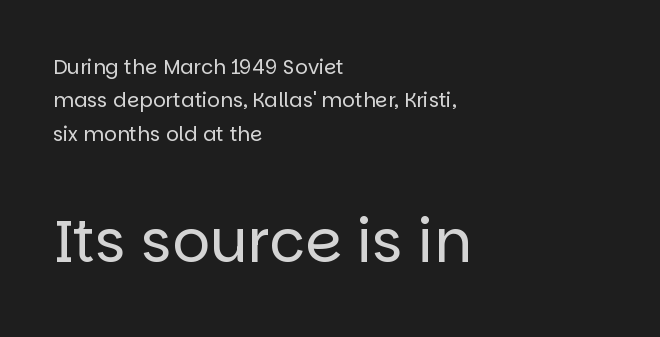
{"serif": "no", "italic": "no", "bold": "no", "weight": "regular", "width": "normal", "stroke_contrast": "low", "x_height": "large", "monospaced": "no", "underline": "no", "align": "left", "line_spacing": "normal", "line_spacing_ratio": 1.67, "letter_spacing": "normal", "letter_spacing_em": 0.0, "larger_block": "second", "size_ratio": 2.95, "glyph_px": 59}
